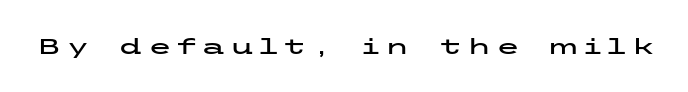
{"italic": "no", "underline": "no", "letter_spacing": "wide", "letter_spacing_em": 0.21, "glyph_px": 22}
